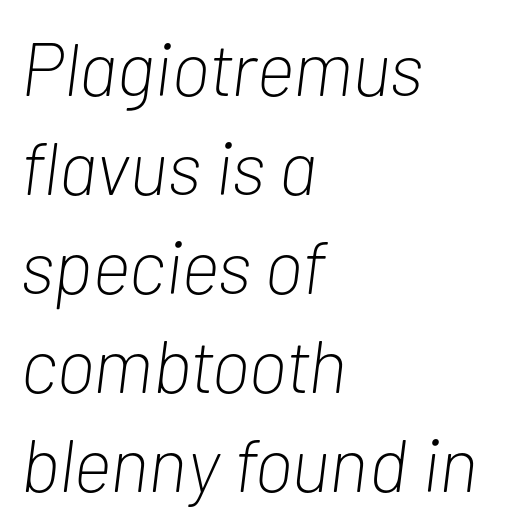
Q: Is the text bold? A: No.
Q: Is the text italic (slanted)? A: Yes, it leans right by about 7 degrees.
Q: Is the text underlined? A: No.
Q: How is the paragraph aligned? A: Left-aligned.
Q: Is the spacing between letters normal or unusually wide? A: Normal.
Q: Is the spacing between lines tight, normal or loose? A: Normal.
Q: Width (condensed, normal, or wide)? A: Condensed.
Q: Stroke contrast? A: Low.
Q: x-height? A: Medium.
Q: Monospaced? A: No.
